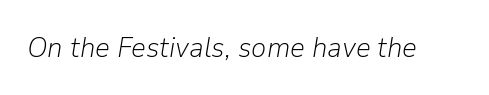
The image shows 29 px light type, italic (leaning right); set normal letter spacing, not underlined; low stroke contrast and a medium x-height.
